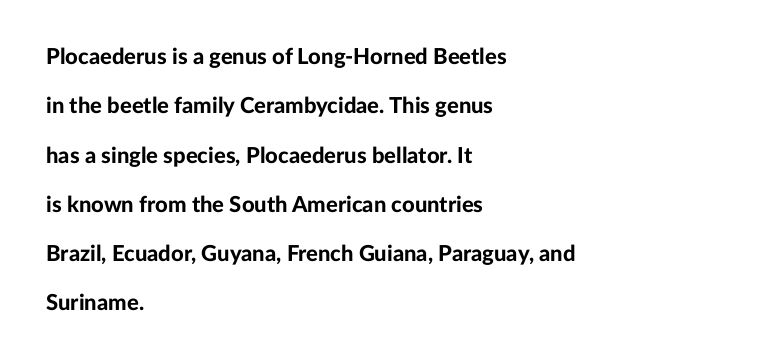
Q: Is the text bold? A: Yes.
Q: Is the text italic (slanted)? A: No, it is upright.
Q: Is the text underlined? A: No.
Q: How is the paragraph aligned? A: Left-aligned.
Q: Is the spacing between letters normal or unusually wide? A: Normal.
Q: Is the spacing between lines tight, normal or loose? A: Loose.
